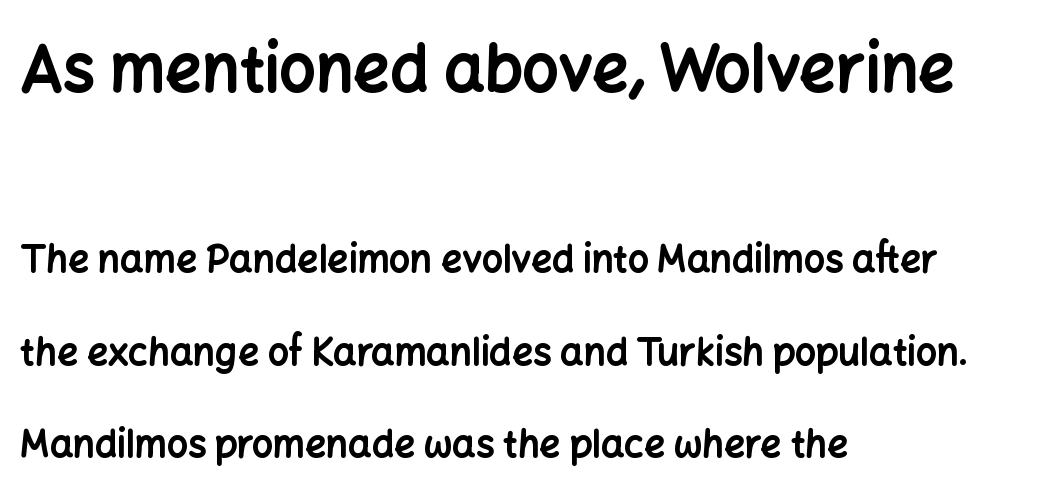
The image shows 64 px bold sans-serif type, upright; set left-aligned, loose line spacing (2.5x), normal letter spacing, not underlined; the first (top) block is 1.73x larger; low stroke contrast and a medium x-height.
